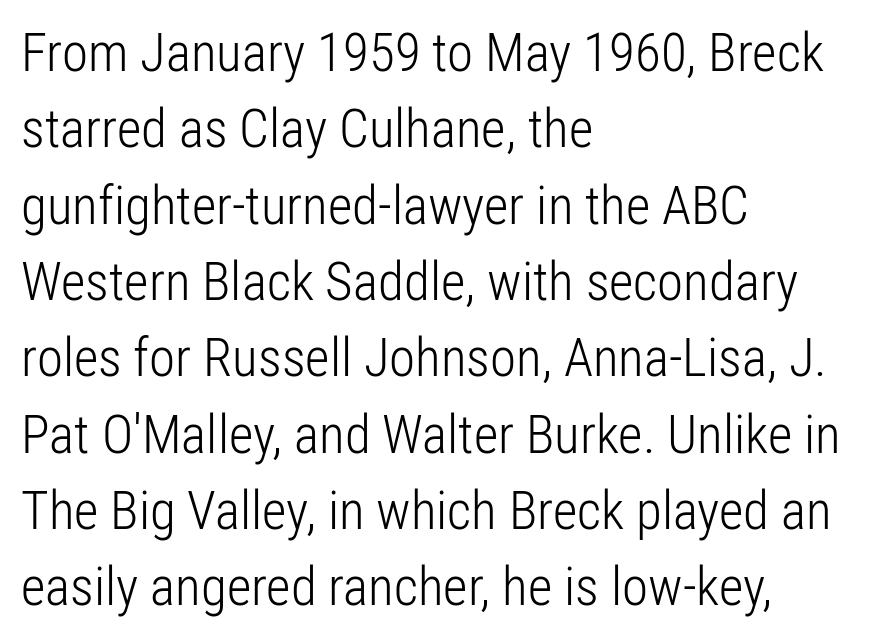
Q: Is the text bold? A: No.
Q: Is the text italic (slanted)? A: No, it is upright.
Q: Is the typeface a serif or a sans-serif typeface? A: Sans-serif.
Q: Is the text underlined? A: No.
Q: How is the paragraph aligned? A: Left-aligned.
Q: Is the spacing between letters normal or unusually wide? A: Normal.
Q: Is the spacing between lines tight, normal or loose? A: Normal.
Q: Width (condensed, normal, or wide)? A: Condensed.
Q: Stroke contrast? A: Low.
Q: x-height? A: Medium.
Q: Monospaced? A: No.
